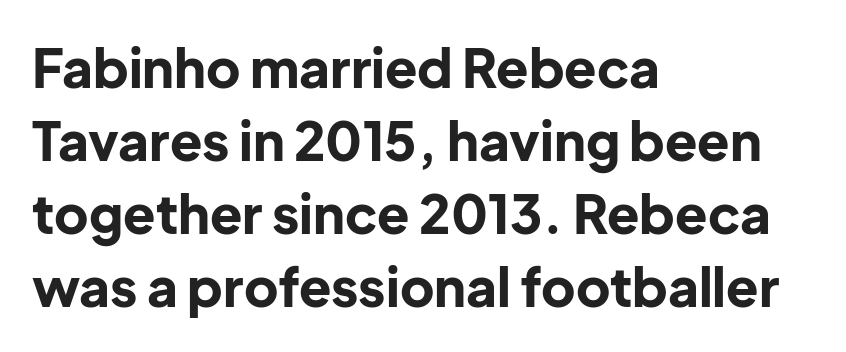
{"serif": "no", "italic": "no", "bold": "yes", "weight": "bold", "width": "normal", "stroke_contrast": "low", "x_height": "medium", "monospaced": "no", "underline": "no", "align": "left", "line_spacing": "normal", "line_spacing_ratio": 1.38, "letter_spacing": "normal", "letter_spacing_em": 0.0, "glyph_px": 53}
